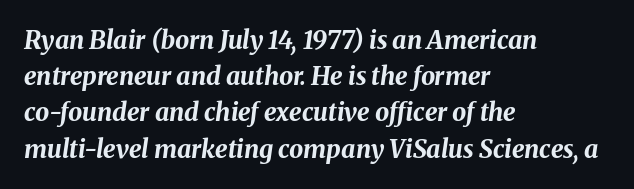
Q: Is the text bold? A: Yes.
Q: Is the text italic (slanted)? A: Yes, it leans right by about 8 degrees.
Q: Is the text underlined? A: No.
Q: How is the paragraph aligned? A: Left-aligned.
Q: Is the spacing between letters normal or unusually wide? A: Normal.
Q: Is the spacing between lines tight, normal or loose? A: Normal.
